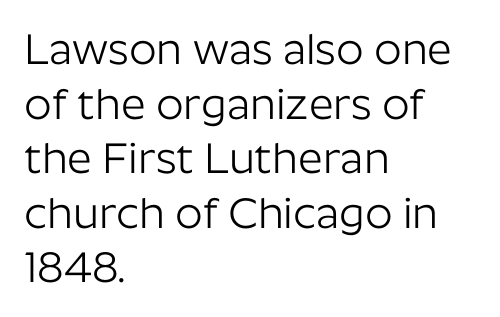
The image shows 43 px light sans-serif type, upright; set left-aligned, normal line spacing (1.27x), normal letter spacing, not underlined; low stroke contrast and a medium x-height.
